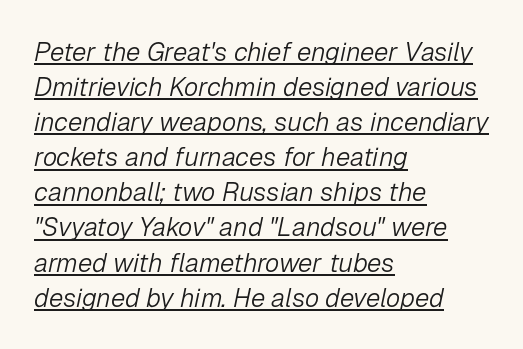
{"italic": "yes", "lean": "right", "slant_degrees": 12, "bold": "no", "underline": "yes", "align": "left", "line_spacing": "normal", "line_spacing_ratio": 1.35, "letter_spacing": "normal", "letter_spacing_em": 0.0, "glyph_px": 26}
